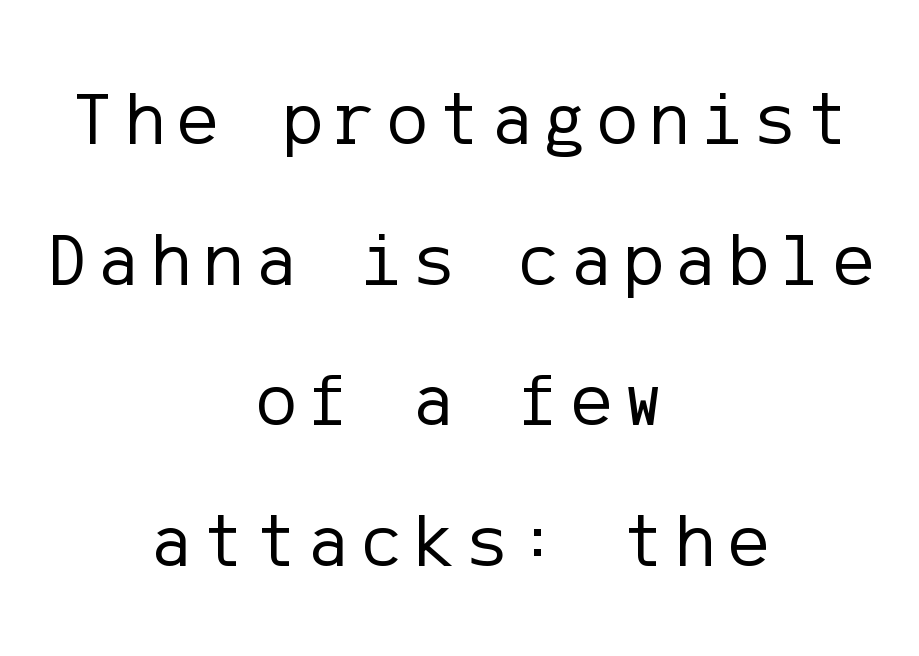
The image shows 76 px regular-weight sans-serif type, upright; set centered, line spacing 1.85x, not underlined; low stroke contrast and a medium x-height.
